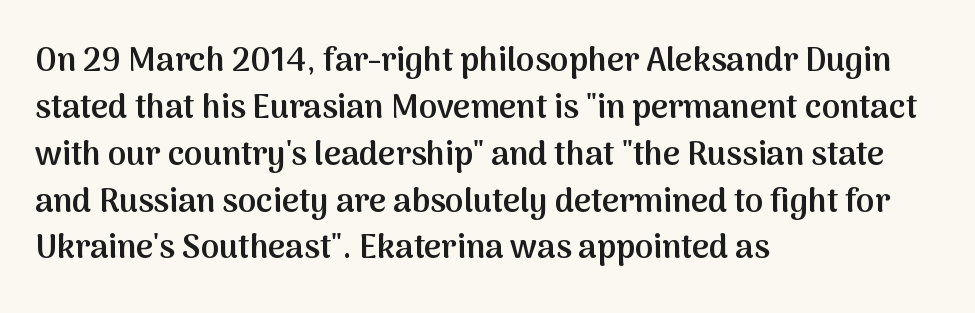
Spacing verdict: proportional, widths tailored to each character. The font's upright variant was chosen for this text. The horizontal fit of the characters is conventional and even. Alignment: flush left. The passage shown is semibold, sitting just below true bold. Any mark beneath the type? The region is blank.
